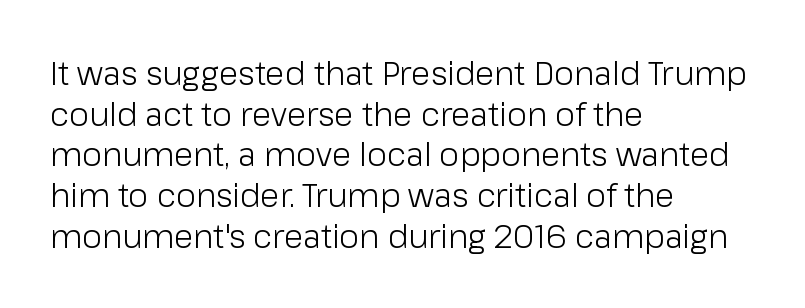
Q: Is the text bold? A: No.
Q: Is the text italic (slanted)? A: No, it is upright.
Q: Is the typeface a serif or a sans-serif typeface? A: Sans-serif.
Q: Is the text underlined? A: No.
Q: How is the paragraph aligned? A: Left-aligned.
Q: Is the spacing between letters normal or unusually wide? A: Normal.
Q: Is the spacing between lines tight, normal or loose? A: Normal.
Q: Width (condensed, normal, or wide)? A: Normal.
Q: Stroke contrast? A: Low.
Q: x-height? A: Medium.
Q: Monospaced? A: No.
